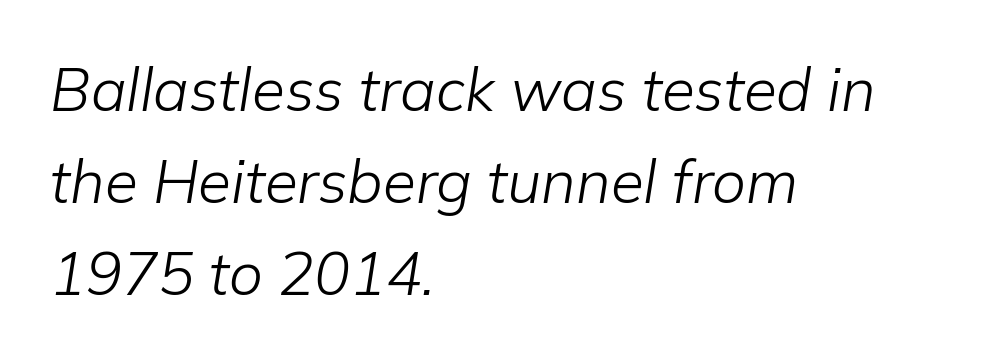
No extra tracking has been applied to these lines. Bare-footed words on every line. These lines are rendered in a variable-pitch font. Leading: standard. Rendered with sloped, italic letterforms. The typesetter chose a ragged-right arrangement here.
